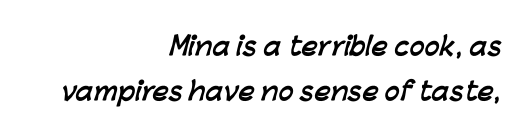
These lines are set flush right with a ragged left edge. Strokes here are thick enough to call this a true bold. The letters sit at their default tracking, neither squeezed nor spread. Nobody drew a line under any word here.
